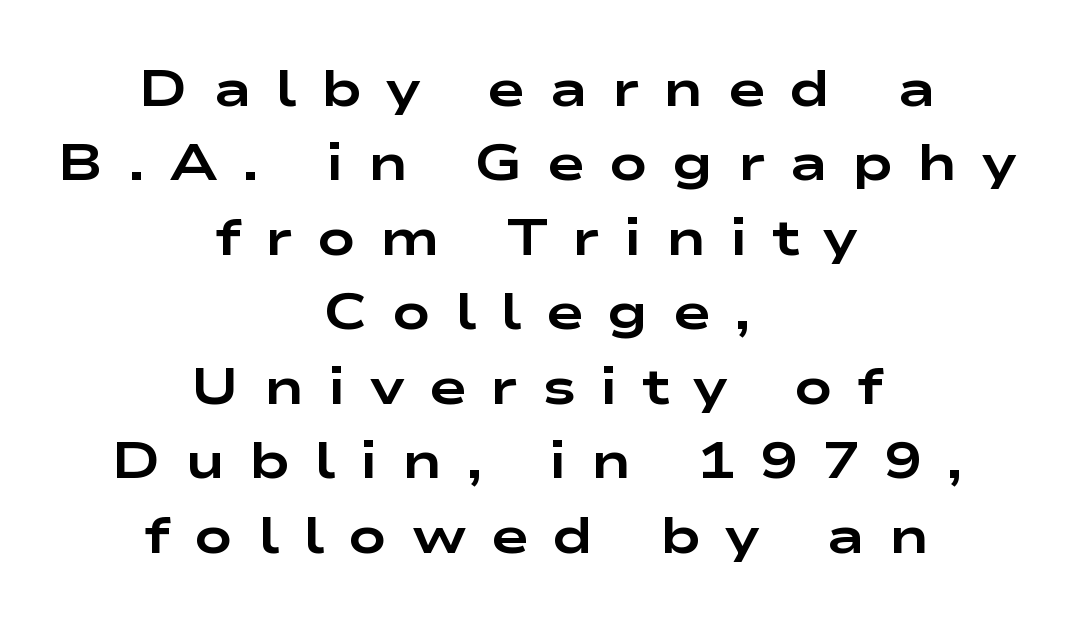
The image shows 51 px bold, wide sans-serif type, upright; set centered, normal line spacing (1.46x), unusually wide letter spacing (+0.47 em), not underlined; low stroke contrast and a medium x-height.
